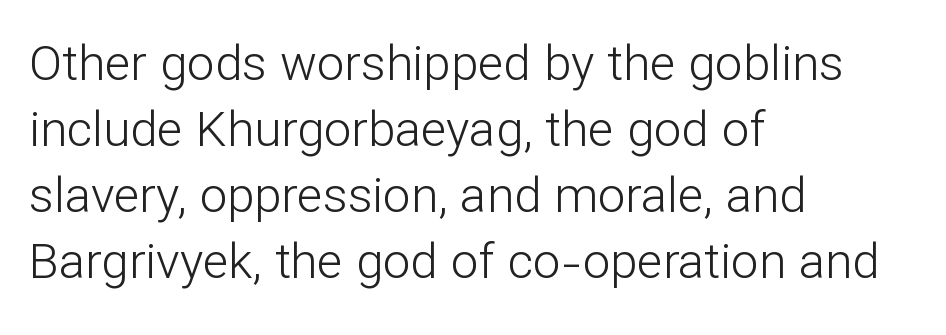
{"serif": "no", "italic": "no", "bold": "no", "weight": "light", "width": "normal", "stroke_contrast": "low", "x_height": "medium", "monospaced": "no", "underline": "no", "align": "left", "line_spacing": "normal", "line_spacing_ratio": 1.35, "letter_spacing": "normal", "letter_spacing_em": 0.0, "glyph_px": 49}
